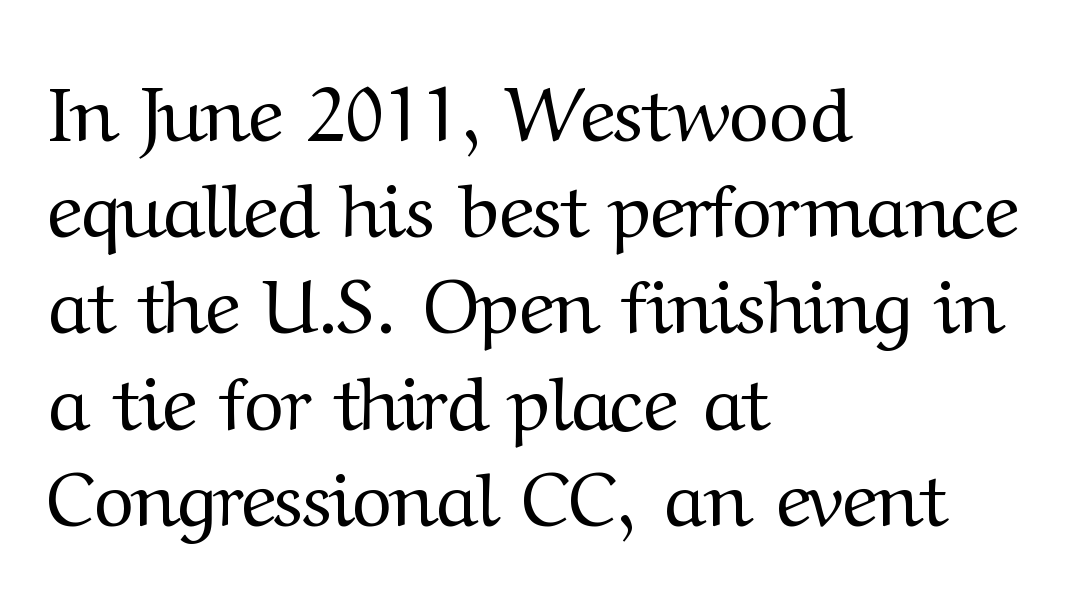
Every row of glyphs begins at an identical x-position on the left. Regarding leading, the lines here are spaced in the standard way. This is not heavy type; no bold has been used. The specimen reads as upright at a glance. Spacing verdict: proportional, widths tailored to each character.
